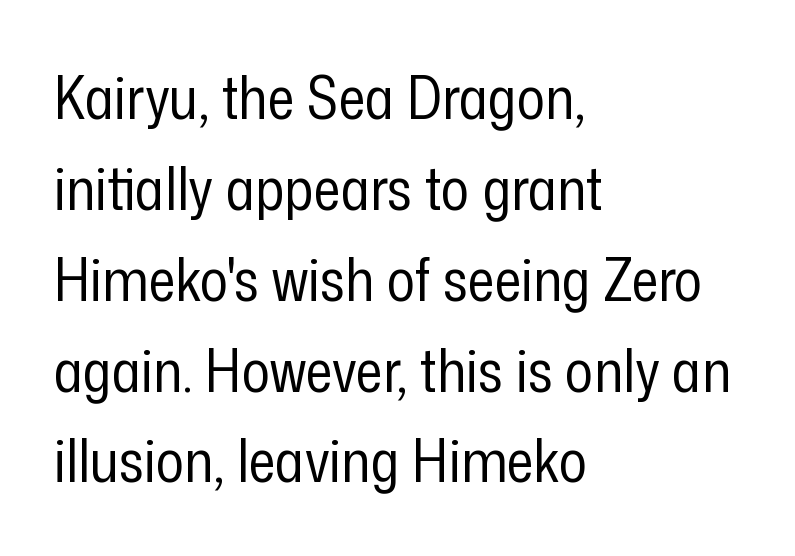
The image shows 59 px regular-weight, condensed sans-serif type, upright; set left-aligned, normal line spacing (1.54x), normal letter spacing, not underlined; low stroke contrast and a medium x-height.
